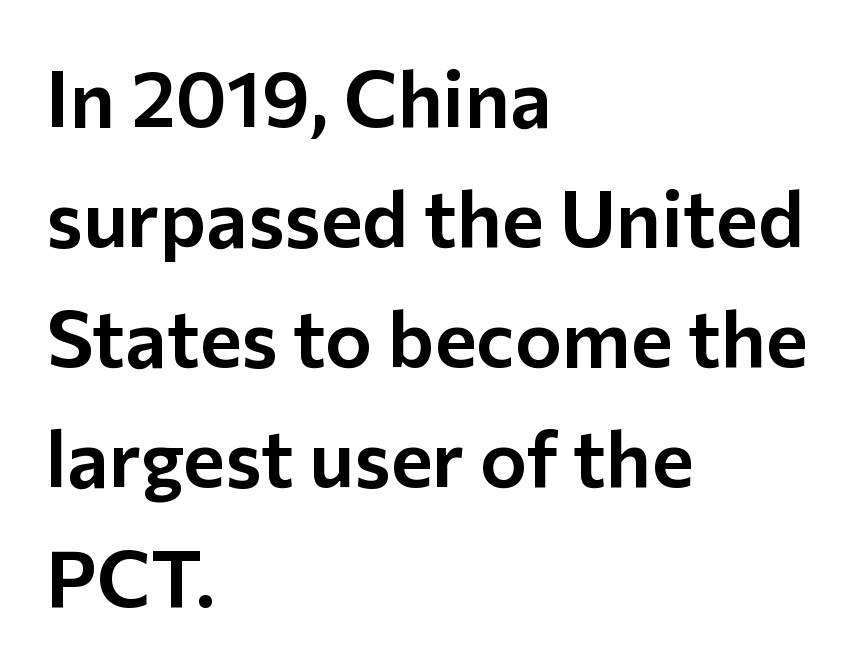
The image shows 79 px sans-serif type, upright; set left-aligned, normal line spacing (1.52x), normal letter spacing, not underlined; low stroke contrast and a medium x-height.
